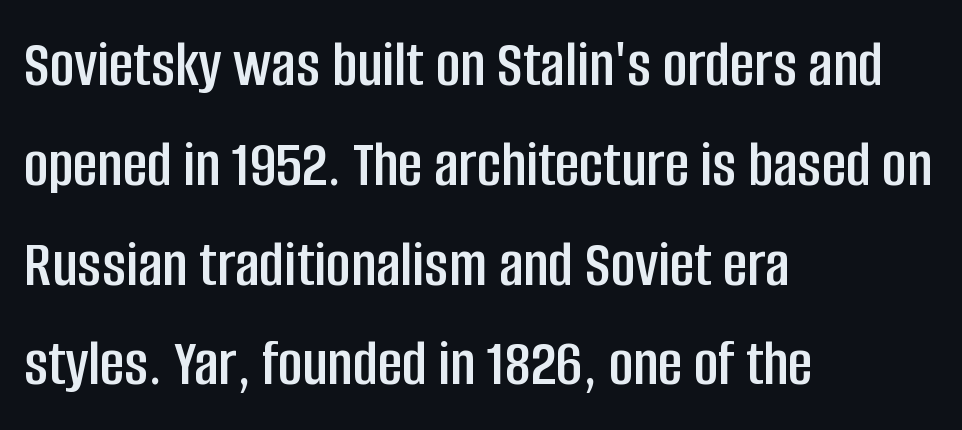
The image shows 67 px condensed sans-serif type, upright; set left-aligned, normal line spacing (1.49x), normal letter spacing, not underlined; low stroke contrast and a large x-height.
